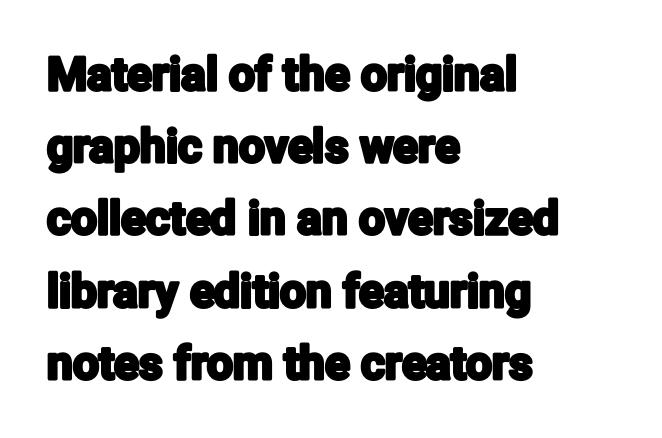
Q: Is the text italic (slanted)? A: No, it is upright.
Q: Is the typeface a serif or a sans-serif typeface? A: Sans-serif.
Q: Is the text underlined? A: No.
Q: How is the paragraph aligned? A: Left-aligned.
Q: Is the spacing between letters normal or unusually wide? A: Normal.
Q: Is the spacing between lines tight, normal or loose? A: Normal.
Q: Width (condensed, normal, or wide)? A: Condensed.
Q: Stroke contrast? A: Low.
Q: x-height? A: Medium.
Q: Monospaced? A: No.
